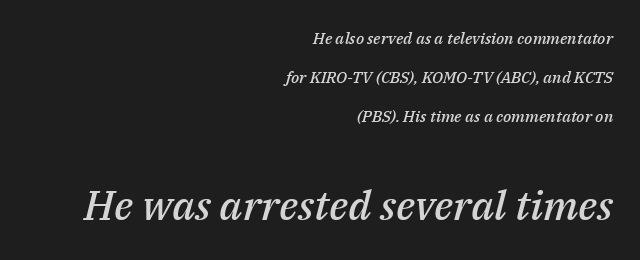
Q: Is the text bold? A: Semi-bold.
Q: Is the text italic (slanted)? A: Yes, it leans right by about 14 degrees.
Q: Is the text underlined? A: No.
Q: How is the paragraph aligned? A: Right-aligned.
Q: Is the spacing between letters normal or unusually wide? A: Normal.
Q: Is the spacing between lines tight, normal or loose? A: Loose.
Q: Which block of text is set in a larger size, the first (top) or the second (bottom)? A: The second (bottom) one.
Q: Width (condensed, normal, or wide)? A: Normal.
Q: Stroke contrast? A: Medium.
Q: x-height? A: Medium.
Q: Monospaced? A: No.
